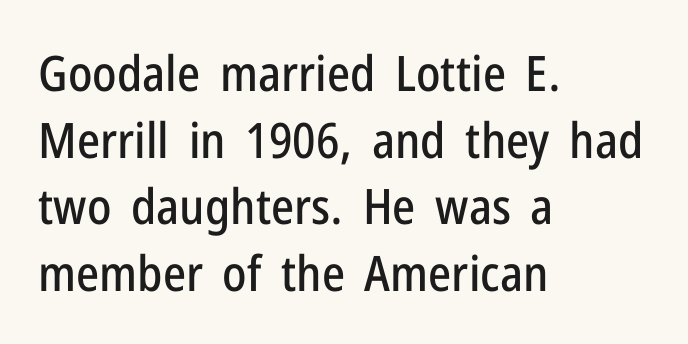
In terms of letterspacing, this is plain default setting. The paragraph has a hard left edge and a soft right edge. Each new line begins a customary step beneath the previous one. If you drew a line through each stem, it would be perfectly vertical. The designer went with a sans here, leaving each stem footless. Is this a fixed-width face? No — the glyphs have proportional, varying widths.
